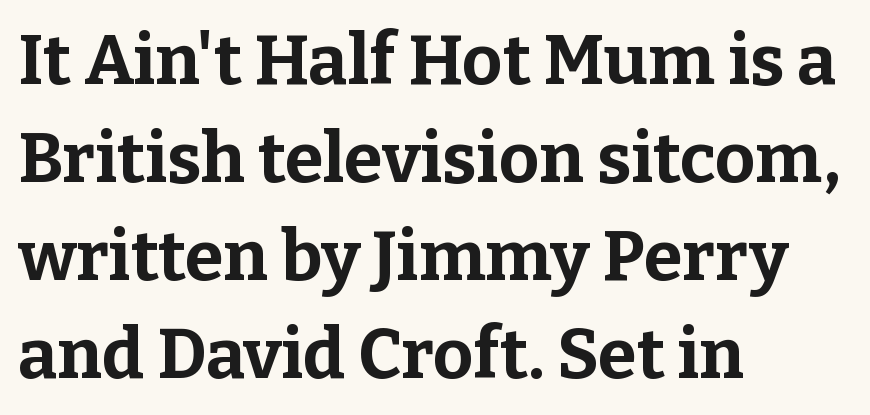
The image shows 70 px bold serif type, upright; set left-aligned, normal line spacing (1.4x), normal letter spacing, not underlined; low stroke contrast and a medium x-height.
